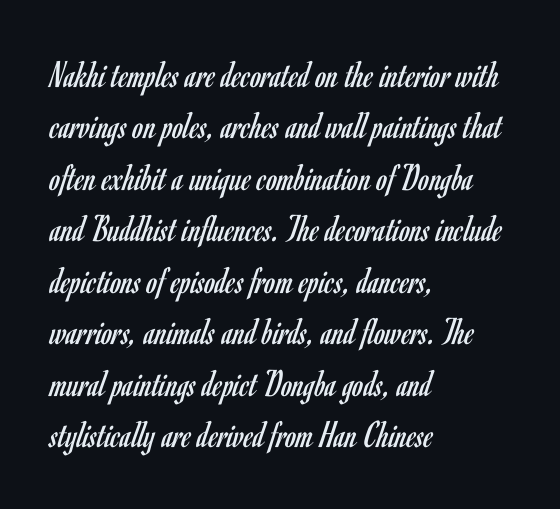
{"serif": "no", "bold": "no", "weight": "regular", "width": "condensed", "stroke_contrast": "low", "x_height": "small", "monospaced": "no", "underline": "no", "align": "left", "line_spacing": "normal", "line_spacing_ratio": 1.32, "letter_spacing": "normal", "letter_spacing_em": 0.0, "glyph_px": 39}
